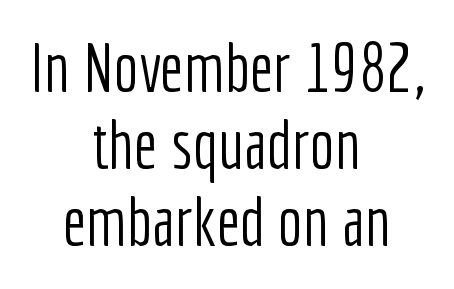
{"serif": "no", "italic": "no", "bold": "no", "weight": "light", "width": "condensed", "stroke_contrast": "low", "x_height": "medium", "monospaced": "no", "underline": "no", "align": "center", "line_spacing": "tight", "line_spacing_ratio": 1.15, "letter_spacing": "normal", "letter_spacing_em": 0.0, "glyph_px": 67}
